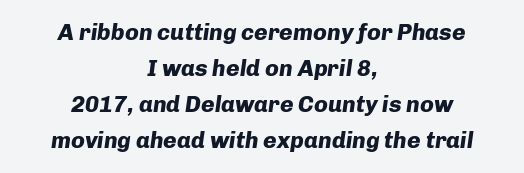
The image shows 23 px bold type, italic (leaning right); set centered, normal line spacing (1.57x), normal letter spacing, not underlined.
